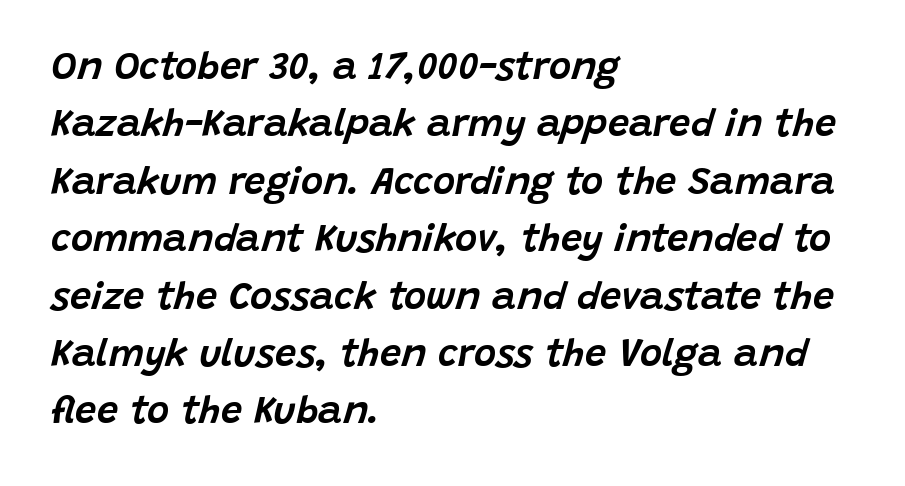
Q: Is the text italic (slanted)? A: Yes, it leans right by about 15 degrees.
Q: Is the text underlined? A: No.
Q: How is the paragraph aligned? A: Left-aligned.
Q: Is the spacing between letters normal or unusually wide? A: Normal.
Q: Is the spacing between lines tight, normal or loose? A: Normal.
Q: Width (condensed, normal, or wide)? A: Normal.
Q: Stroke contrast? A: Low.
Q: x-height? A: Large.
Q: Monospaced? A: No.
